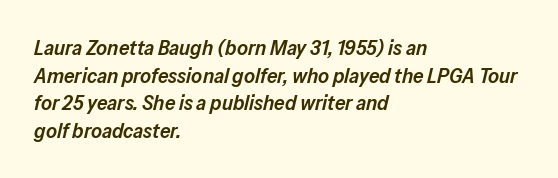
The image shows 21 px text type, italic (leaning right); set left-aligned, normal line spacing (1.31x), normal letter spacing, not underlined.
